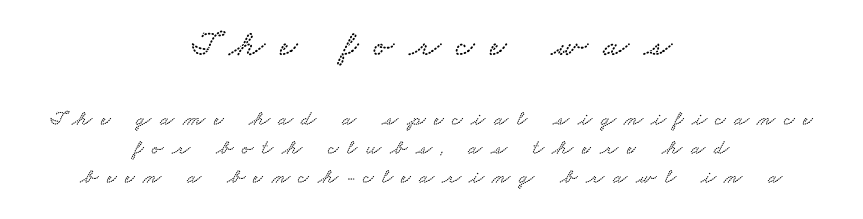
Summary of vertical rhythm: regular, with standard interline spacing. Which of the two is more prominent by size? The first, at the top. Each letter keeps its own natural width here, so spacing adapts to shape. This rendering features lettering with no underline. Alignment: centered.
